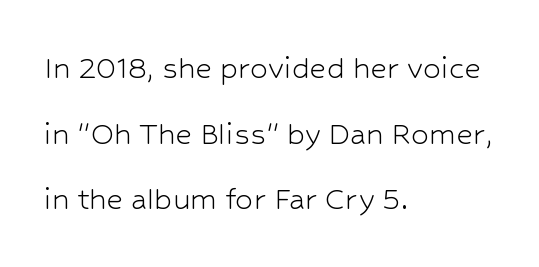
The image shows 36 px light sans-serif type, upright; set left-aligned, line spacing 1.82x, normal letter spacing, not underlined; low stroke contrast and a medium x-height.
